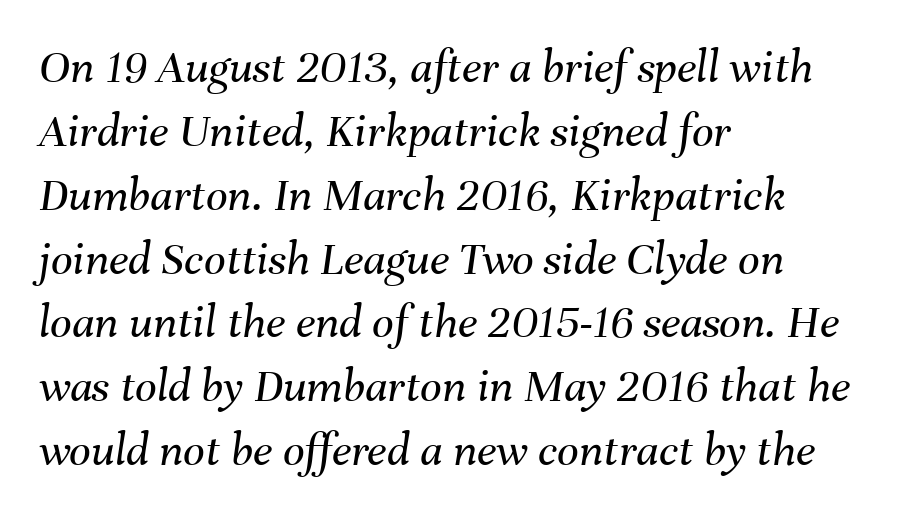
{"italic": "yes", "lean": "right", "slant_degrees": 8, "bold": "no", "weight": "regular", "width": "normal", "stroke_contrast": "medium", "x_height": "medium", "monospaced": "no", "underline": "no", "align": "left", "line_spacing": "normal", "line_spacing_ratio": 1.33, "letter_spacing": "normal", "letter_spacing_em": 0.0, "glyph_px": 48}
